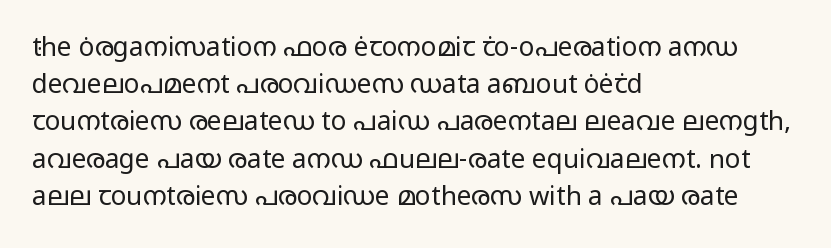
The image shows 26 px text type, upright; set left-aligned, normal line spacing (1.43x), normal letter spacing, not underlined.
